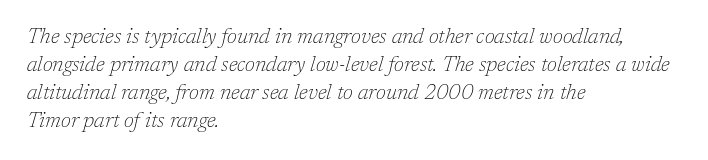
Q: Is the text bold? A: No.
Q: Is the text italic (slanted)? A: Yes, it leans right by about 17 degrees.
Q: Is the text underlined? A: No.
Q: How is the paragraph aligned? A: Left-aligned.
Q: Is the spacing between letters normal or unusually wide? A: Normal.
Q: Is the spacing between lines tight, normal or loose? A: Normal.
